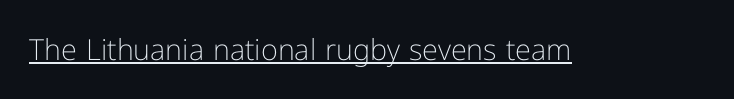
{"serif": "no", "italic": "no", "bold": "no", "weight": "light", "width": "normal", "stroke_contrast": "low", "x_height": "medium", "monospaced": "no", "underline": "yes", "letter_spacing": "normal", "letter_spacing_em": 0.0, "glyph_px": 29}
